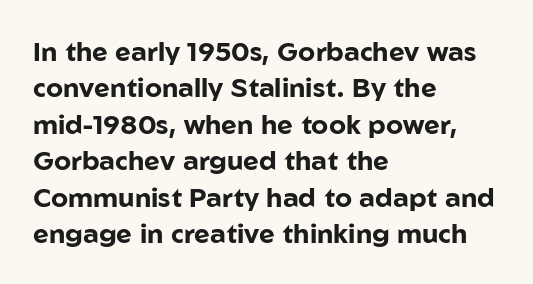
The lettering stays uniformly vertical, giving the passage a roman look. Letters rest on an invisible, unmarked baseline. This block has exactly the height ordinary leading produces. Spacing between characters is what you'd get straight out of the box. Notice how thick the strokes are: this is what a full bold looks like.
